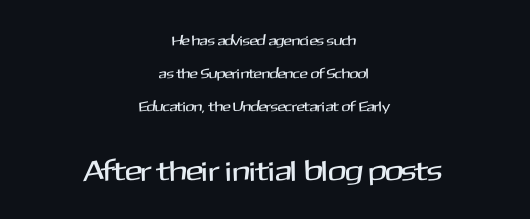
Is this a sans? Yes — the strokes have no serifs. Each letter keeps its own natural width here, so spacing adapts to shape. Honestly, the letter spacing is just normal — you wouldn't notice it. A bare baseline throughout the passage. Every stem runs plumb, perpendicular to the baseline. Which chunk is bigger? The second one — the bottom block dwarfs the top.
